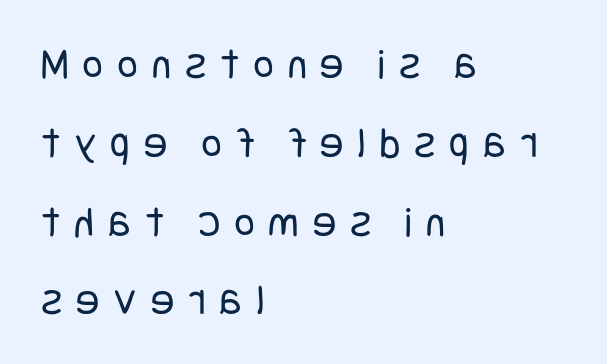
{"serif": "no", "italic": "no", "bold": "no", "weight": "regular", "width": "condensed", "stroke_contrast": "low", "x_height": "large", "underline": "no", "align": "left", "line_spacing_ratio": 1.79, "letter_spacing": "wide", "letter_spacing_em": 0.32, "glyph_px": 44}
